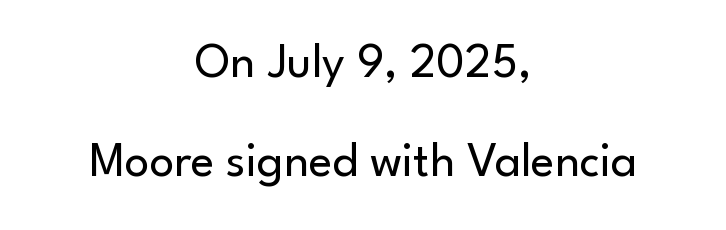
The image shows 49 px regular-weight sans-serif type, upright; set centered, loose line spacing (2.03x), normal letter spacing, not underlined; low stroke contrast and a small x-height.
